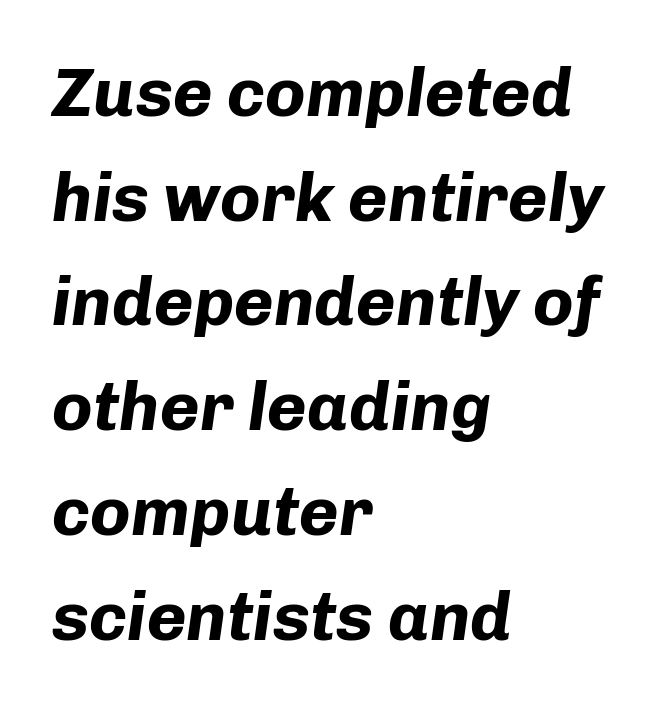
The image shows 68 px bold type, italic (leaning right); set left-aligned, normal line spacing (1.54x), normal letter spacing, not underlined; low stroke contrast and a medium x-height.
